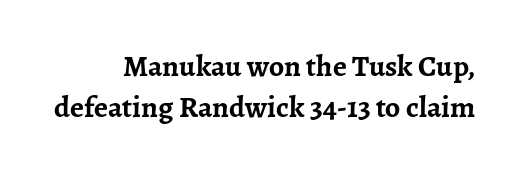
Q: Is the text bold? A: Yes.
Q: Is the text italic (slanted)? A: No, it is upright.
Q: Is the typeface a serif or a sans-serif typeface? A: Serif.
Q: Is the text underlined? A: No.
Q: Is the spacing between letters normal or unusually wide? A: Normal.
Q: Is the spacing between lines tight, normal or loose? A: Normal.
Q: Width (condensed, normal, or wide)? A: Normal.
Q: Stroke contrast? A: Low.
Q: x-height? A: Medium.
Q: Monospaced? A: No.
